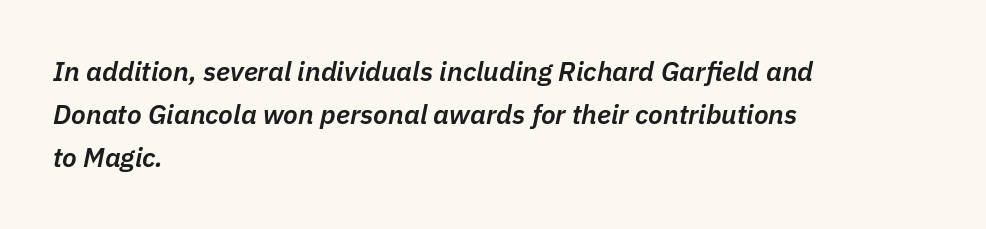
Q: Is the text bold? A: Semi-bold.
Q: Is the text italic (slanted)? A: Yes, it leans right by about 11 degrees.
Q: Is the text underlined? A: No.
Q: How is the paragraph aligned? A: Left-aligned.
Q: Is the spacing between letters normal or unusually wide? A: Normal.
Q: Is the spacing between lines tight, normal or loose? A: Normal.
